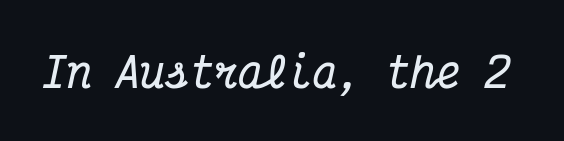
The type is set solid horizontally, with unmodified tracking. There's an unmistakable incline to the writing here. Observe the serifs anchoring each vertical stroke in this sample. Heavy-handed strokes throughout: this text is bold. Here the designer chose a console-style face with uniform glyph widths.
